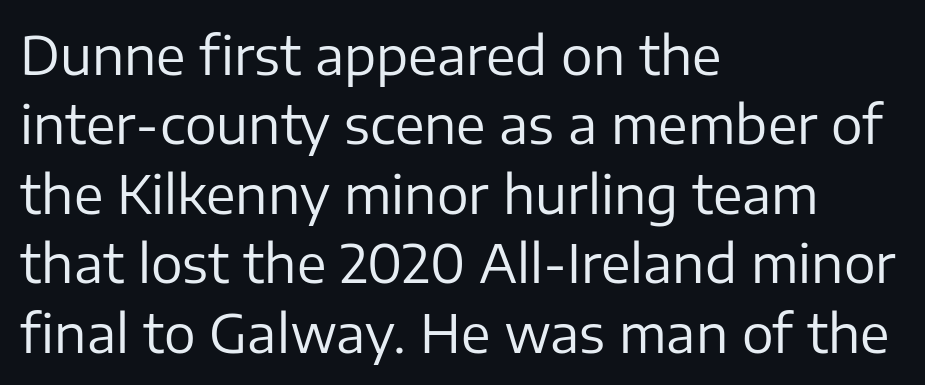
The specimen omits any rule beneath the text block's lines. Line starts are locked; line ends wander. These lines keep a tight, regular rhythm from letter to letter. The lines sit at an ordinary, default distance from one another.
